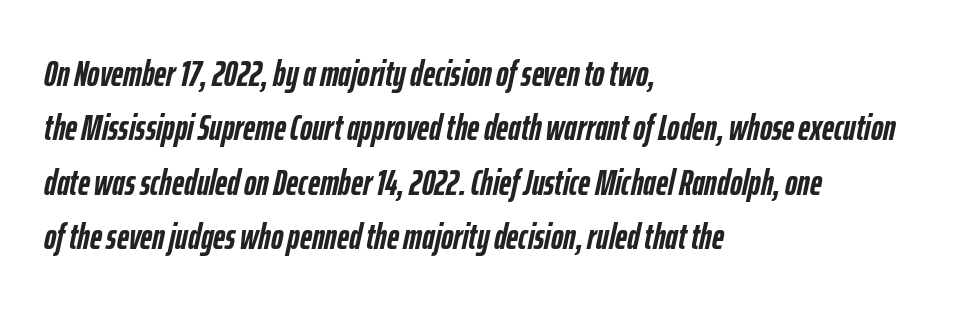
Each line starts at the same left margin while the right side varies. Notice how descenders clear the ascenders below comfortably — that's standard leading. Spacing verdict: proportional, widths tailored to each character. You could call the tracking neutral — neither tight nor loose. Yep, that's italic — everything's leaning.
